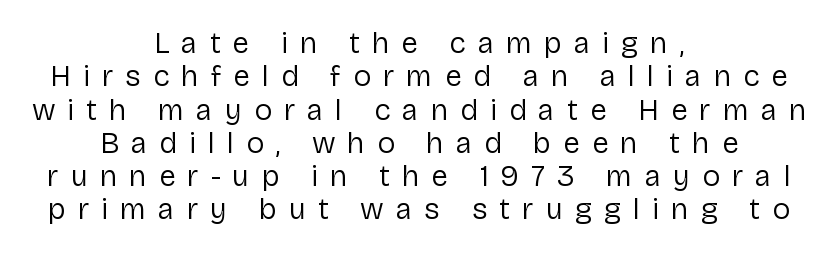
In terms of leading, this rendering errs on the cramped side. Note: no serifs on the glyphs. Proportional: the letters do not fall into vertical columns. This sample is center-justified, so both line endings float freely. Tracking here is generous; glyphs stand well apart from one another. The characters are drawn with everyday or finer stroke widths.
